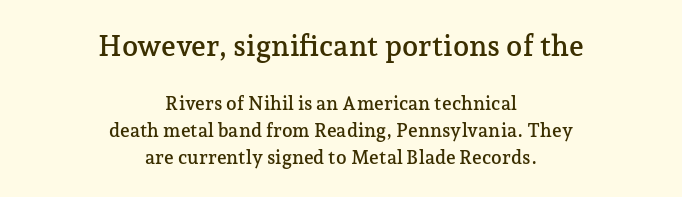
{"serif": "yes", "italic": "no", "width": "normal", "stroke_contrast": "low", "x_height": "medium", "monospaced": "no", "underline": "no", "align": "center", "line_spacing": "normal", "line_spacing_ratio": 1.41, "letter_spacing": "normal", "letter_spacing_em": 0.0, "larger_block": "first", "size_ratio": 1.53, "glyph_px": 29}
